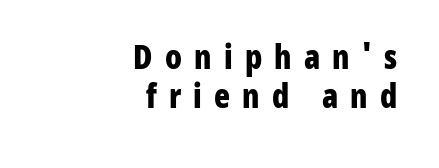
Q: Is the text bold? A: Yes.
Q: Is the text italic (slanted)? A: No, it is upright.
Q: Is the typeface a serif or a sans-serif typeface? A: Sans-serif.
Q: Is the text underlined? A: No.
Q: How is the paragraph aligned? A: Right-aligned.
Q: Is the spacing between letters normal or unusually wide? A: Unusually wide.
Q: Width (condensed, normal, or wide)? A: Condensed.
Q: Stroke contrast? A: Low.
Q: x-height? A: Medium.
Q: Monospaced? A: No.
